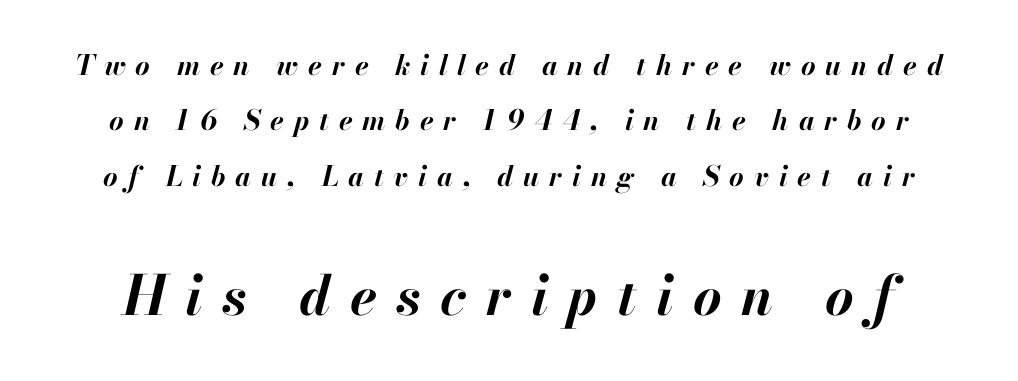
Q: Is the text bold? A: Yes.
Q: Is the text italic (slanted)? A: Yes, it leans right by about 13 degrees.
Q: Is the text underlined? A: No.
Q: Is the spacing between letters normal or unusually wide? A: Unusually wide.
Q: Is the spacing between lines tight, normal or loose? A: Loose.
Q: Which block of text is set in a larger size, the first (top) or the second (bottom)? A: The second (bottom) one.
Q: Width (condensed, normal, or wide)? A: Normal.
Q: Stroke contrast? A: High.
Q: x-height? A: Small.
Q: Monospaced? A: No.
